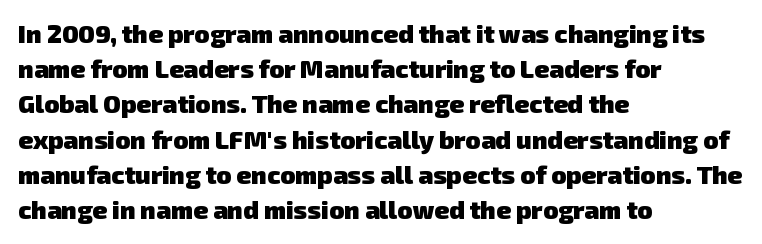
Q: Is the text bold? A: Yes.
Q: Is the text underlined? A: No.
Q: How is the paragraph aligned? A: Left-aligned.
Q: Is the spacing between letters normal or unusually wide? A: Normal.
Q: Is the spacing between lines tight, normal or loose? A: Normal.
